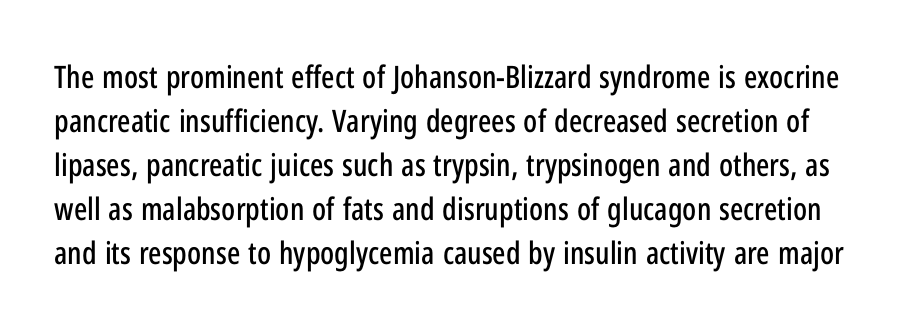
The image shows 31 px condensed sans-serif type, upright; set normal line spacing (1.42x), normal letter spacing, not underlined; low stroke contrast and a medium x-height.
